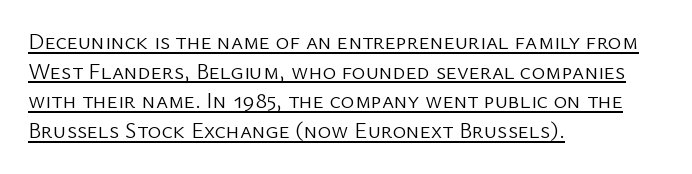
{"italic": "no", "bold": "no", "underline": "yes", "align": "left", "line_spacing": "normal", "line_spacing_ratio": 1.29, "letter_spacing": "normal", "letter_spacing_em": 0.0, "glyph_px": 23}
